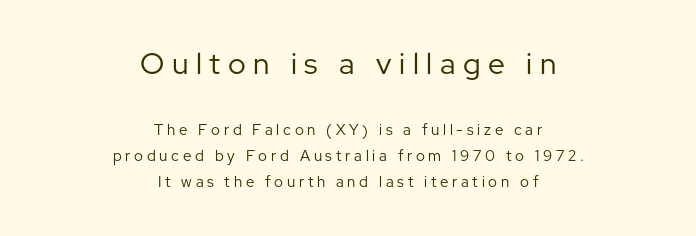
{"serif": "no", "italic": "no", "bold": "no", "weight": "regular", "width": "normal", "stroke_contrast": "low", "x_height": "medium", "monospaced": "no", "underline": "no", "align": "center", "line_spacing_ratio": 1.74, "letter_spacing": "wide", "letter_spacing_em": 0.25, "larger_block": "first", "size_ratio": 2.0, "glyph_px": 30}
